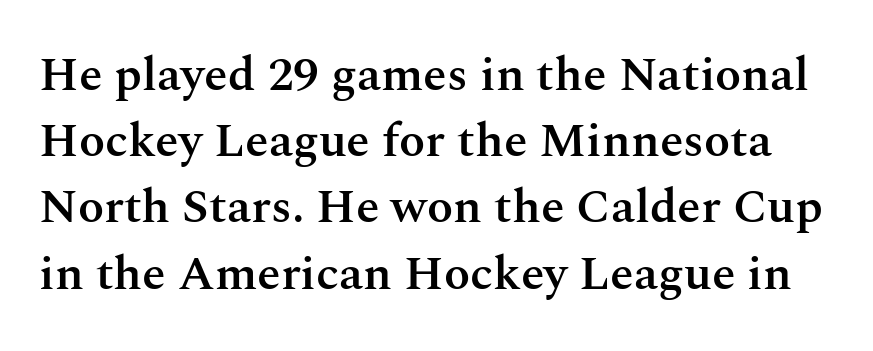
{"serif": "yes", "italic": "no", "bold": "semi", "weight": "semibold", "width": "normal", "stroke_contrast": "medium", "x_height": "medium", "monospaced": "no", "underline": "no", "line_spacing": "normal", "line_spacing_ratio": 1.38, "letter_spacing": "normal", "letter_spacing_em": 0.0, "glyph_px": 48}
